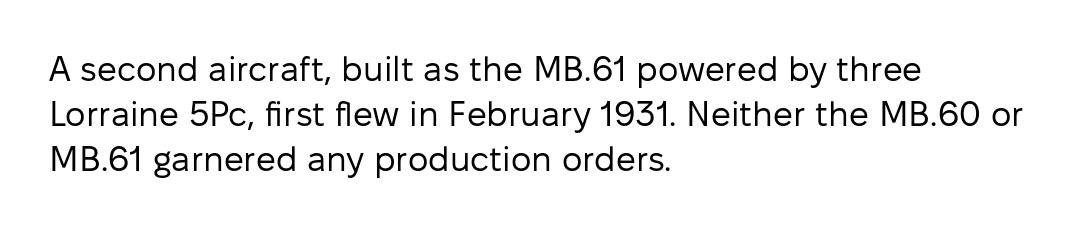
The image shows 35 px regular-weight sans-serif type, upright; set left-aligned, normal line spacing (1.29x), normal letter spacing, not underlined; low stroke contrast and a medium x-height.
